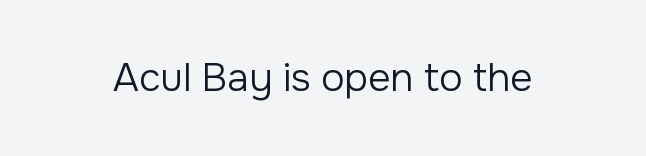
Q: Is the text bold? A: No.
Q: Is the text italic (slanted)? A: No, it is upright.
Q: Is the typeface a serif or a sans-serif typeface? A: Sans-serif.
Q: Is the text underlined? A: No.
Q: Is the spacing between letters normal or unusually wide? A: Normal.
Q: Width (condensed, normal, or wide)? A: Normal.
Q: Stroke contrast? A: Low.
Q: x-height? A: Medium.
Q: Monospaced? A: No.
